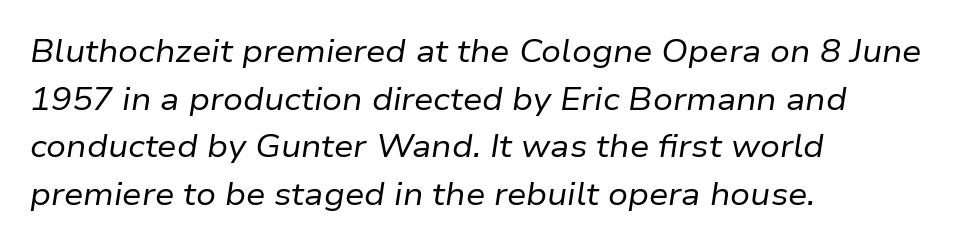
Q: Is the text bold? A: No.
Q: Is the text italic (slanted)? A: Yes, it leans right by about 9 degrees.
Q: Is the text underlined? A: No.
Q: How is the paragraph aligned? A: Left-aligned.
Q: Is the spacing between letters normal or unusually wide? A: Normal.
Q: Is the spacing between lines tight, normal or loose? A: Normal.
Q: Width (condensed, normal, or wide)? A: Normal.
Q: Stroke contrast? A: Low.
Q: x-height? A: Medium.
Q: Monospaced? A: No.
